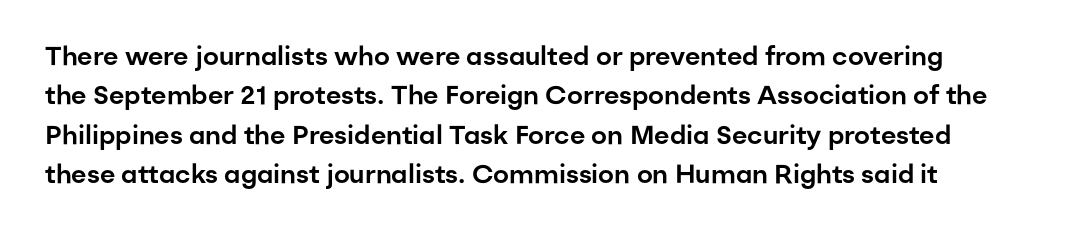
This rendering features lettering with no underline. Every row of glyphs begins at an identical x-position on the left. The leading is moderate, giving the passage an even texture. When letters stand straight like this, we call the style roman or upright.
